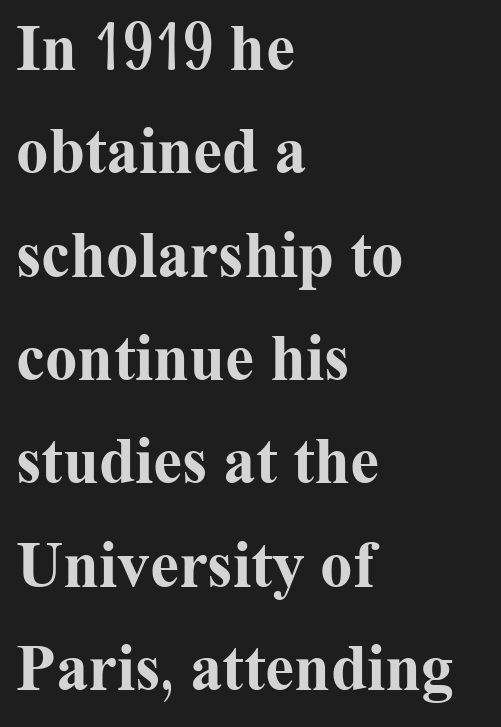
The passage shown is typed in a proportional face where columns would drift. The paragraph has a hard left edge and a soft right edge. The letters sit at their default tracking, neither squeezed nor spread. A normal amount of white space separates one row of letters from the next. These lines were composed using upright roman letters.
